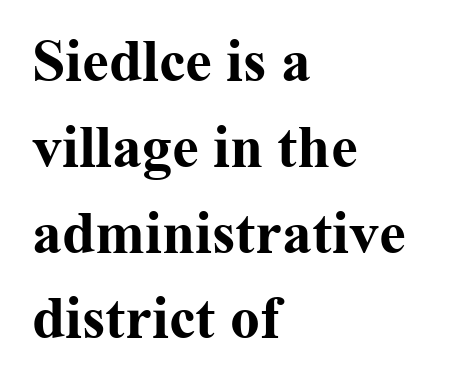
Is this a fixed-width face? No — the glyphs have proportional, varying widths. The strokes are fattened all the way to bold. In terms of posture, this sample is upright. Which margin do the lines hug? The left one — the right edge is uneven. Each word holds together tightly as a unit, with standard inter-letter gaps. Nobody drew a line under any word here.
